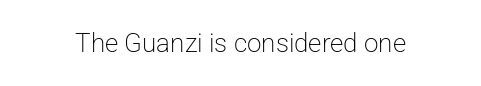
The image shows 26 px text type, upright; set normal letter spacing, not underlined.
